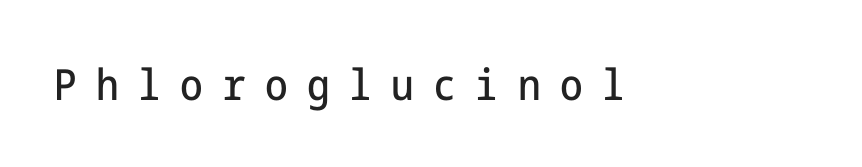
Q: Is the text italic (slanted)? A: No, it is upright.
Q: Is the typeface a serif or a sans-serif typeface? A: Sans-serif.
Q: Is the text underlined? A: No.
Q: Is the spacing between letters normal or unusually wide? A: Unusually wide.
Q: Width (condensed, normal, or wide)? A: Condensed.
Q: Stroke contrast? A: Low.
Q: x-height? A: Medium.
